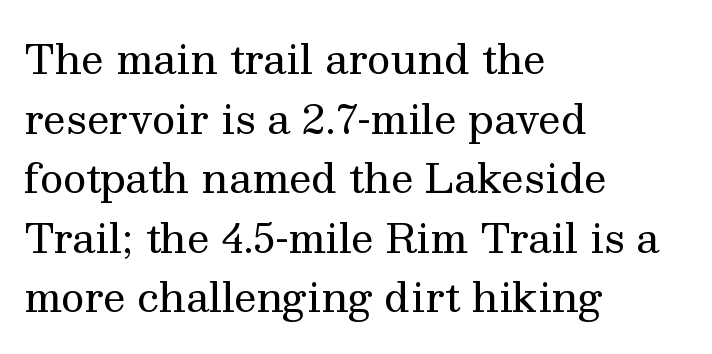
The face used here is proportionally spaced, like ordinary book or web type. These glyphs show unthickened strokes, regular width or finer. Horizontal bands of white between lines are of average thickness. Are there feet on the stems? There are — it's a serif. The paragraph has a hard left edge and a soft right edge.
